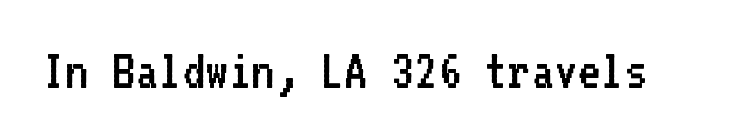
{"serif": "no", "italic": "no", "bold": "no", "weight": "regular", "width": "normal", "stroke_contrast": "low", "x_height": "medium", "monospaced": "yes", "underline": "no", "letter_spacing": "normal", "letter_spacing_em": 0.0, "glyph_px": 56}
